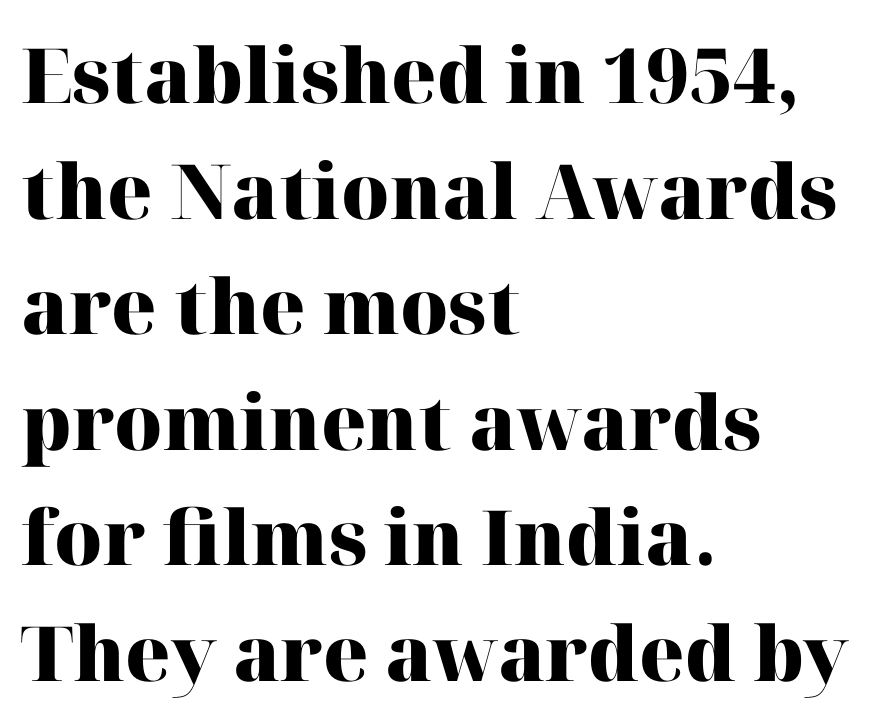
Q: Is the text bold? A: Yes.
Q: Is the text italic (slanted)? A: No, it is upright.
Q: Is the typeface a serif or a sans-serif typeface? A: Serif.
Q: Is the text underlined? A: No.
Q: How is the paragraph aligned? A: Left-aligned.
Q: Is the spacing between letters normal or unusually wide? A: Normal.
Q: Is the spacing between lines tight, normal or loose? A: Normal.
Q: Width (condensed, normal, or wide)? A: Normal.
Q: Stroke contrast? A: High.
Q: x-height? A: Medium.
Q: Monospaced? A: No.
